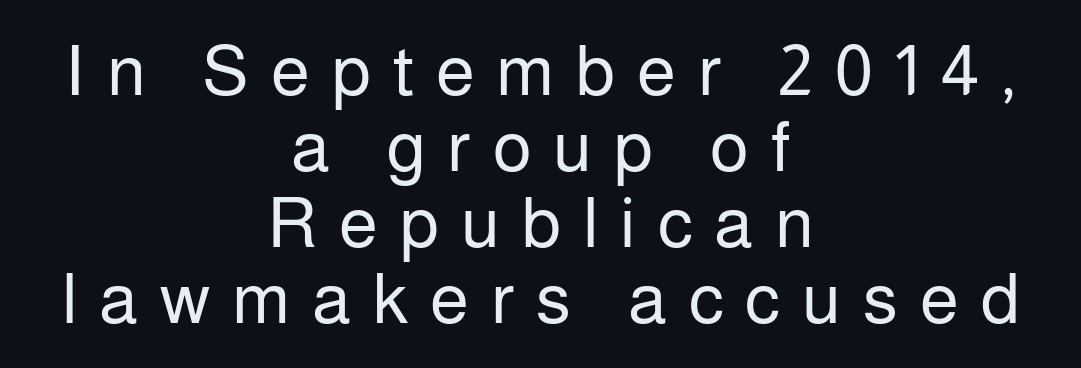
Q: Is the text bold? A: No.
Q: Is the text italic (slanted)? A: No, it is upright.
Q: Is the typeface a serif or a sans-serif typeface? A: Sans-serif.
Q: Is the text underlined? A: No.
Q: How is the paragraph aligned? A: Centered.
Q: Is the spacing between letters normal or unusually wide? A: Unusually wide.
Q: Is the spacing between lines tight, normal or loose? A: Tight.
Q: Width (condensed, normal, or wide)? A: Normal.
Q: Stroke contrast? A: Low.
Q: x-height? A: Medium.
Q: Monospaced? A: No.
